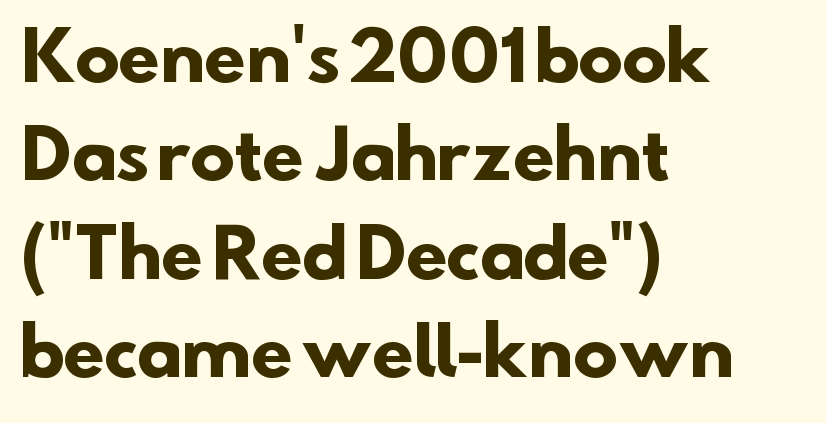
{"serif": "no", "bold": "yes", "weight": "heavy", "width": "normal", "stroke_contrast": "low", "x_height": "small", "monospaced": "no", "underline": "no", "align": "left", "line_spacing": "normal", "line_spacing_ratio": 1.47, "letter_spacing": "normal", "letter_spacing_em": 0.0, "glyph_px": 67}
